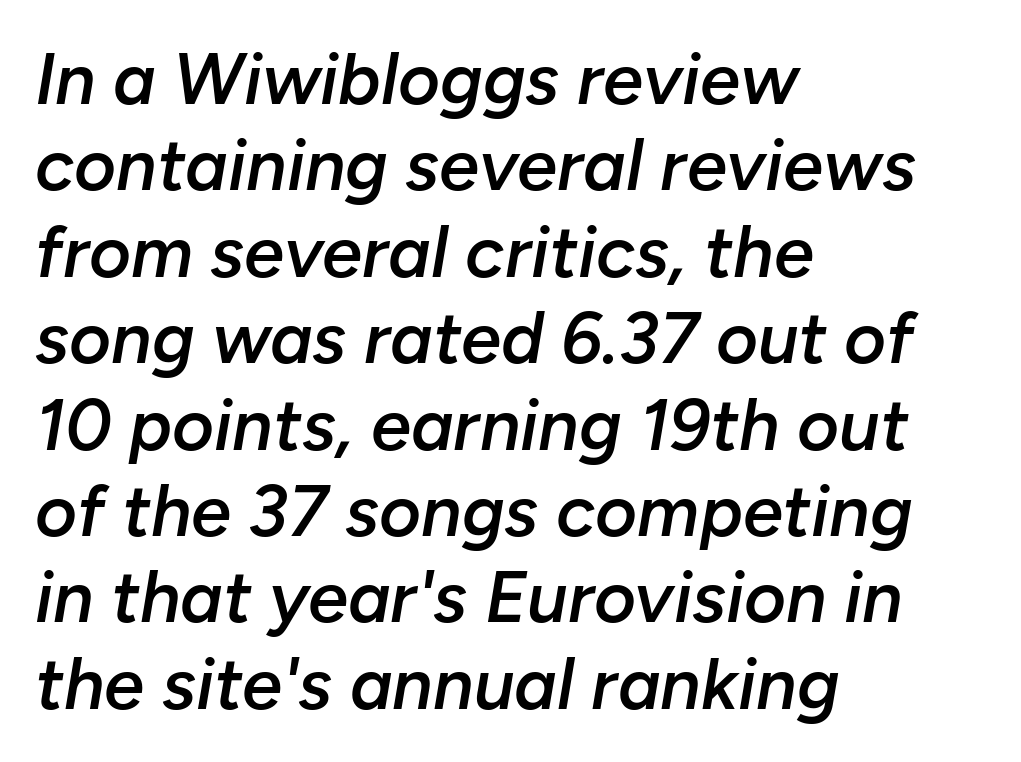
Does extra space separate the letters? No, they use regular spacing. The rendering anchors every line to the left-hand side. The typography opts for an oblique posture over an upright one. The glyphs have the mass of a demibold cut, below bold. Here the designer chose a conventional face with non-uniform glyph widths. The foot of each line stays bare and open.
